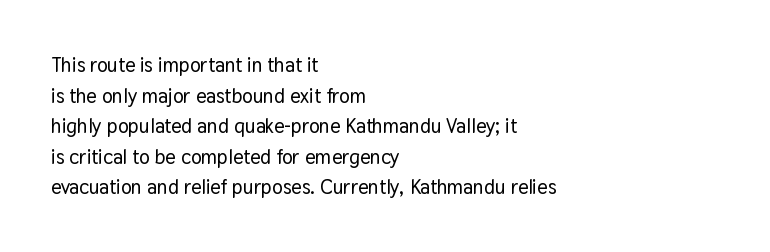
The image shows 20 px text type, upright; set left-aligned, normal line spacing (1.53x), normal letter spacing, not underlined.
